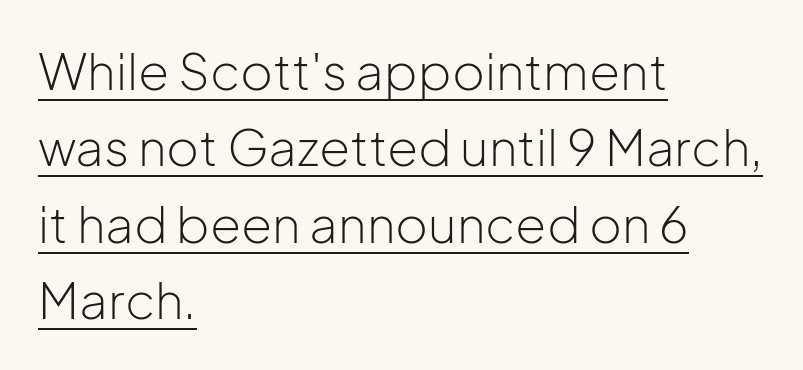
The image shows 50 px light sans-serif type, upright; set left-aligned, normal line spacing (1.53x), normal letter spacing, underlined; low stroke contrast and a medium x-height.
